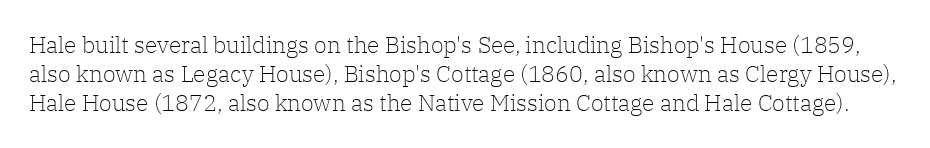
Q: Is the text bold? A: No.
Q: Is the text italic (slanted)? A: No, it is upright.
Q: Is the text underlined? A: No.
Q: Is the spacing between letters normal or unusually wide? A: Normal.
Q: Is the spacing between lines tight, normal or loose? A: Normal.
